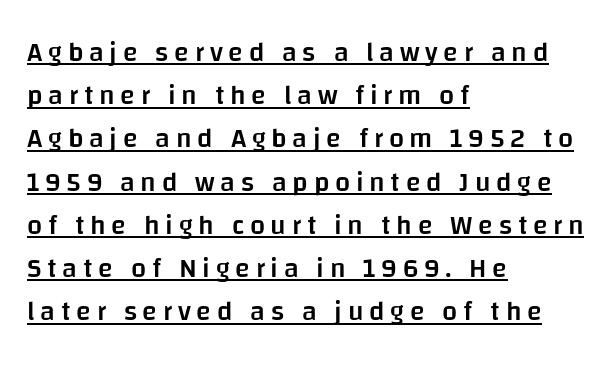
The block of text has a typical density, with ordinary space between rows. This is roman type, the default non-slanted kind. Bold? Not quite — semibold, heavier than regular but stopping short. The letterforms stand isolated, each surrounded by extra space. The specimen includes a rule beneath the text block's lines. Which margin do the lines hug? The left one — the right edge is uneven.
